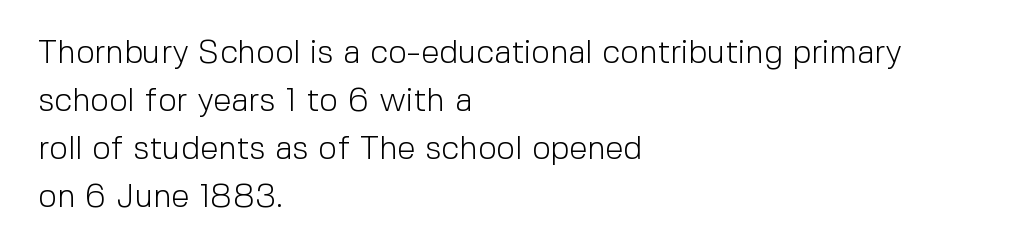
The image shows 33 px light sans-serif type, upright; set left-aligned, normal line spacing (1.45x), normal letter spacing, not underlined; a medium x-height.
